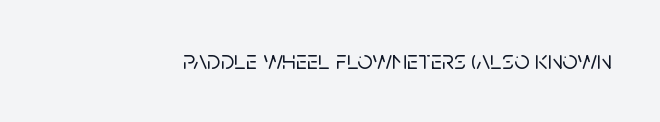
{"italic": "no", "underline": "no", "letter_spacing": "normal", "letter_spacing_em": 0.0, "glyph_px": 27}
